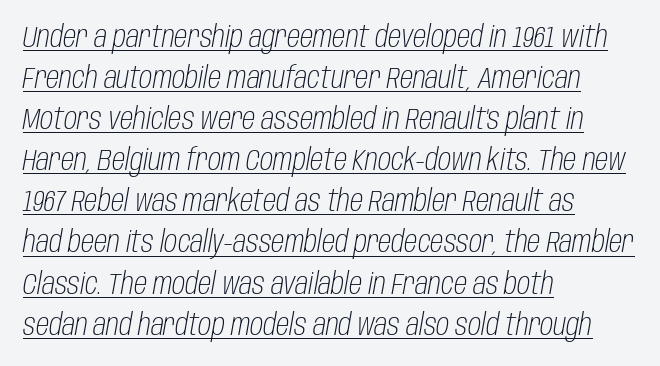
The image shows 30 px light, condensed type, italic (leaning right); set left-aligned, normal line spacing (1.37x), normal letter spacing, underlined; low stroke contrast and a large x-height.
